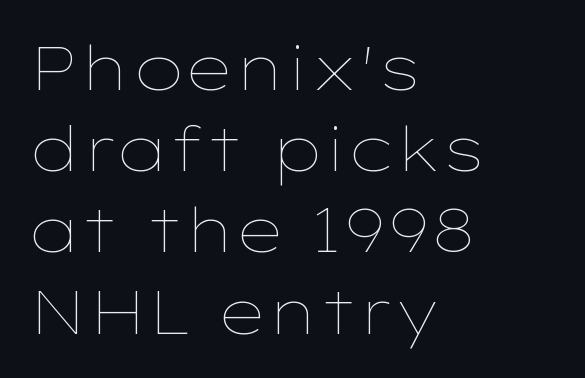
Q: Is the text bold? A: No.
Q: Is the text italic (slanted)? A: No, it is upright.
Q: Is the text underlined? A: No.
Q: How is the paragraph aligned? A: Left-aligned.
Q: Is the spacing between letters normal or unusually wide? A: Normal.
Q: Is the spacing between lines tight, normal or loose? A: Normal.
Q: Width (condensed, normal, or wide)? A: Wide.
Q: Stroke contrast? A: Low.
Q: x-height? A: Medium.
Q: Monospaced? A: No.
